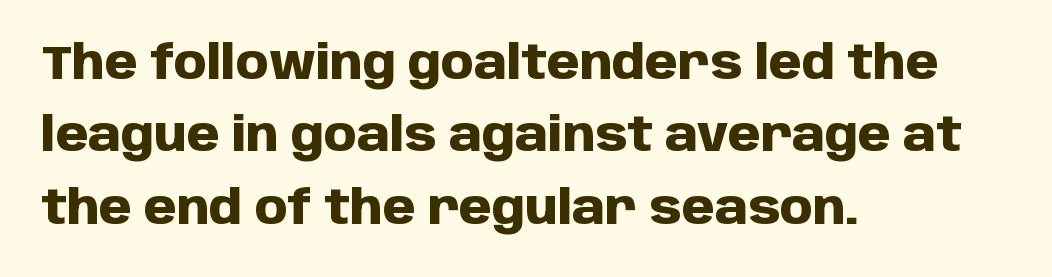
The image shows 47 px heavy sans-serif type, upright; set left-aligned, normal line spacing (1.54x), normal letter spacing, not underlined; low stroke contrast and a large x-height.
